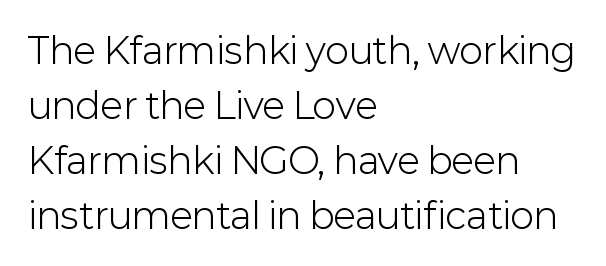
Q: Is the text bold? A: No.
Q: Is the text italic (slanted)? A: No, it is upright.
Q: Is the typeface a serif or a sans-serif typeface? A: Sans-serif.
Q: Is the text underlined? A: No.
Q: How is the paragraph aligned? A: Left-aligned.
Q: Is the spacing between letters normal or unusually wide? A: Normal.
Q: Is the spacing between lines tight, normal or loose? A: Normal.
Q: Width (condensed, normal, or wide)? A: Normal.
Q: Stroke contrast? A: Low.
Q: x-height? A: Medium.
Q: Monospaced? A: No.
